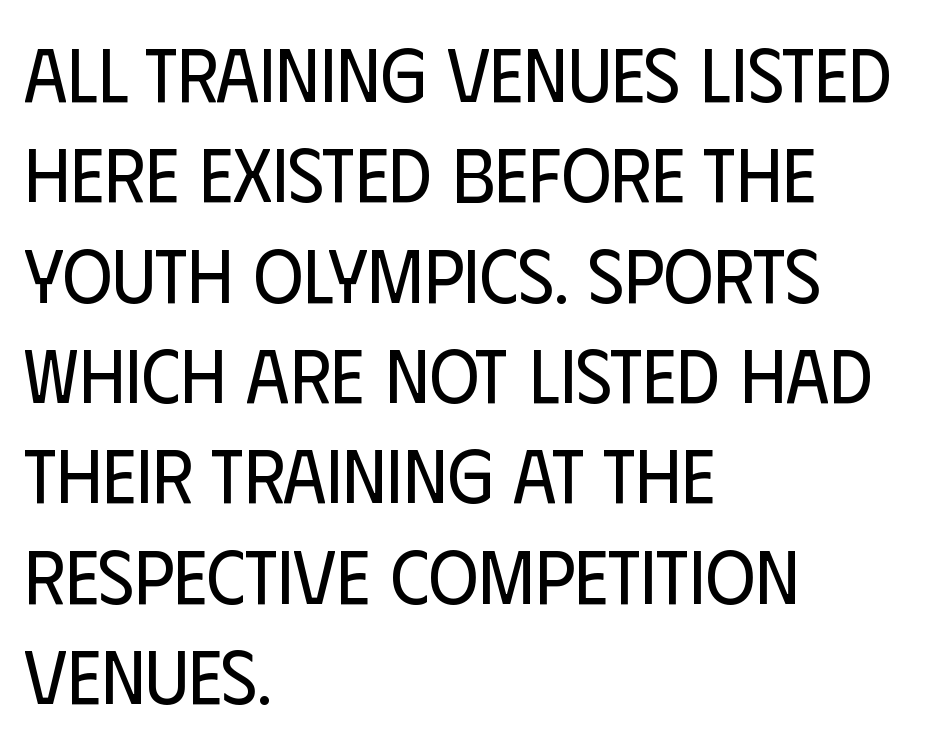
Default kerning and tracking; the words read as compact shapes. Letterform terminals end flat and unadorned throughout the passage. Vertical spacing — default. Caption: face not bold, strokes unweighted.
